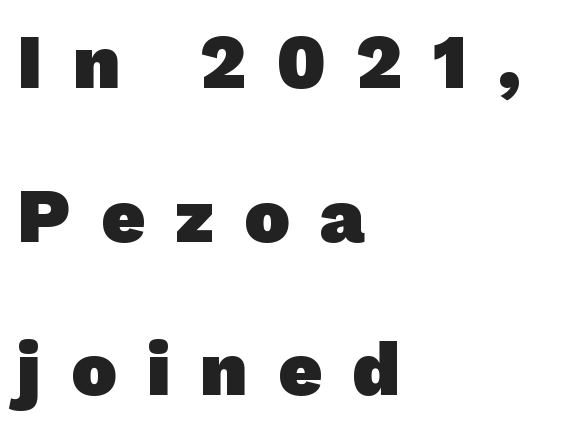
{"serif": "no", "bold": "yes", "weight": "heavy", "width": "normal", "stroke_contrast": "low", "x_height": "medium", "monospaced": "no", "underline": "no", "align": "left", "line_spacing": "loose", "line_spacing_ratio": 2.02, "letter_spacing": "wide", "letter_spacing_em": 0.4, "glyph_px": 76}
